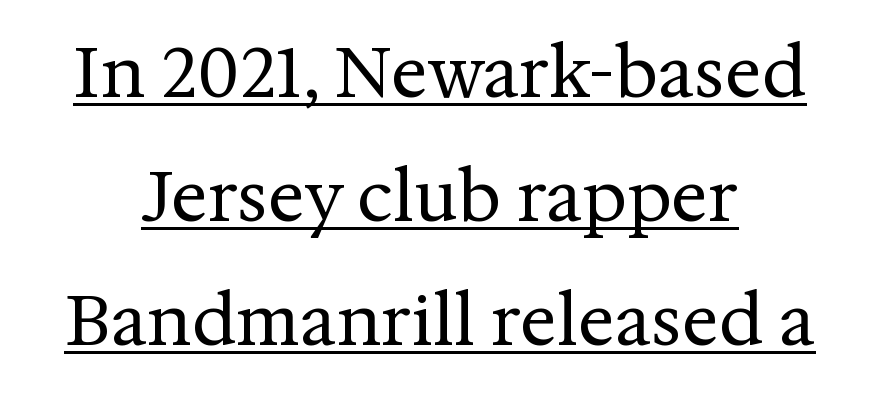
The image shows 69 px regular-weight serif type, upright; set centered, line spacing 1.8x, normal letter spacing, underlined; medium stroke contrast and a medium x-height.
